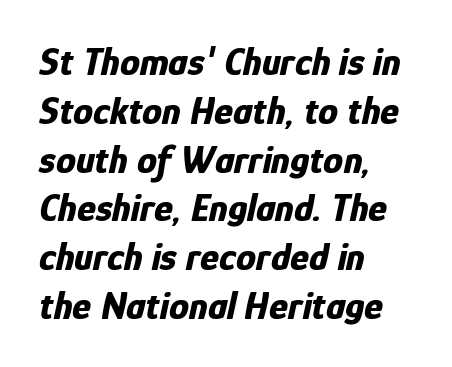
{"italic": "yes", "lean": "right", "slant_degrees": 12, "bold": "yes", "weight": "bold", "width": "condensed", "stroke_contrast": "low", "x_height": "medium", "monospaced": "no", "underline": "no", "align": "left", "line_spacing_ratio": 1.22, "letter_spacing": "normal", "letter_spacing_em": 0.0, "glyph_px": 40}
